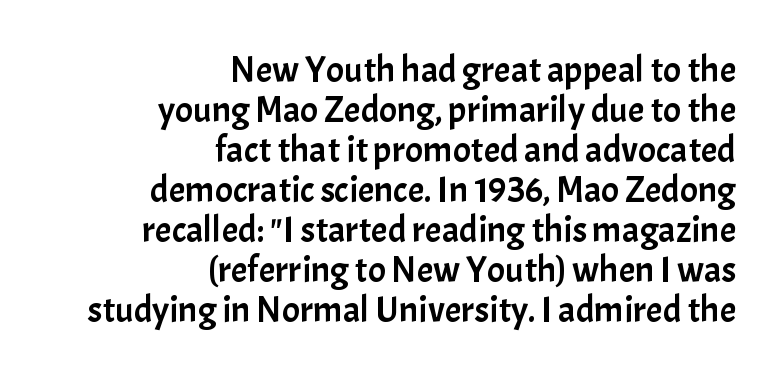
The image shows 37 px sans-serif type, upright; set right-aligned, tight line spacing (1.08x), normal letter spacing, not underlined; low stroke contrast and a medium x-height.
